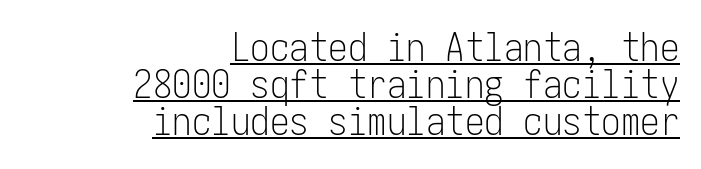
The image shows 39 px light, condensed sans-serif type, upright; set right-aligned, tight line spacing (0.95x), normal letter spacing, underlined; low stroke contrast and a medium x-height.
